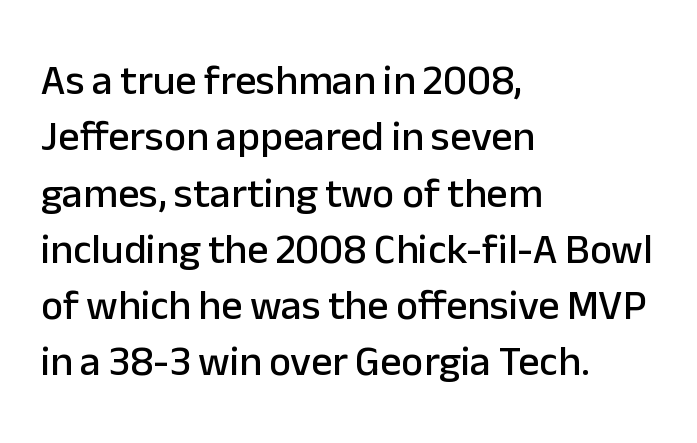
Inter-character spacing is left at the font's built-in metrics. Characters remain perfectly vertical along every line. Clear beneath every line of the passage. These lines are rendered in a variable-pitch font. Does the type have serifs? No, each stem ends abruptly.
